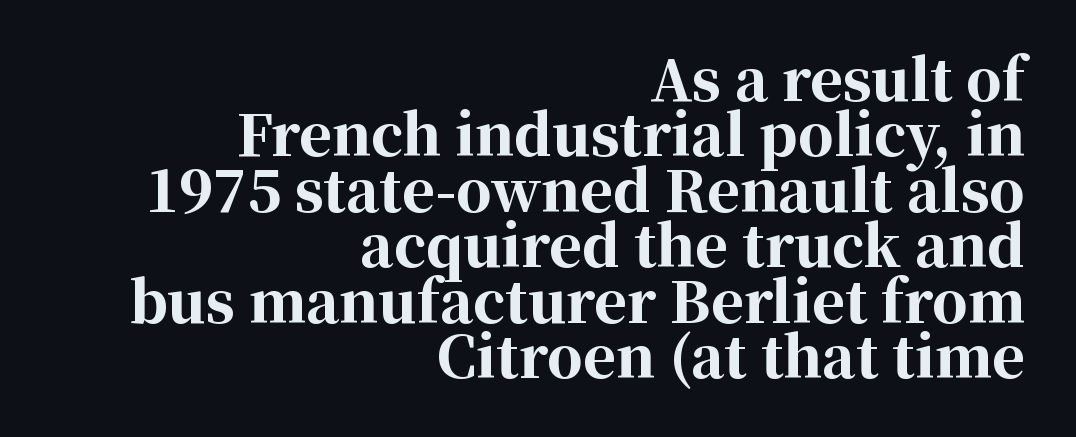
Q: Is the text bold? A: Yes.
Q: Is the text italic (slanted)? A: No, it is upright.
Q: Is the typeface a serif or a sans-serif typeface? A: Serif.
Q: Is the text underlined? A: No.
Q: How is the paragraph aligned? A: Right-aligned.
Q: Is the spacing between letters normal or unusually wide? A: Normal.
Q: Is the spacing between lines tight, normal or loose? A: Tight.
Q: Width (condensed, normal, or wide)? A: Normal.
Q: Stroke contrast? A: High.
Q: x-height? A: Medium.
Q: Monospaced? A: No.
